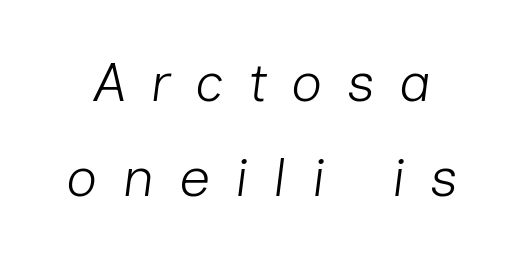
{"italic": "yes", "lean": "right", "slant_degrees": 7, "bold": "no", "weight": "light", "width": "normal", "stroke_contrast": "low", "x_height": "medium", "monospaced": "no", "underline": "no", "line_spacing_ratio": 1.72, "letter_spacing": "wide", "letter_spacing_em": 0.44, "glyph_px": 55}
